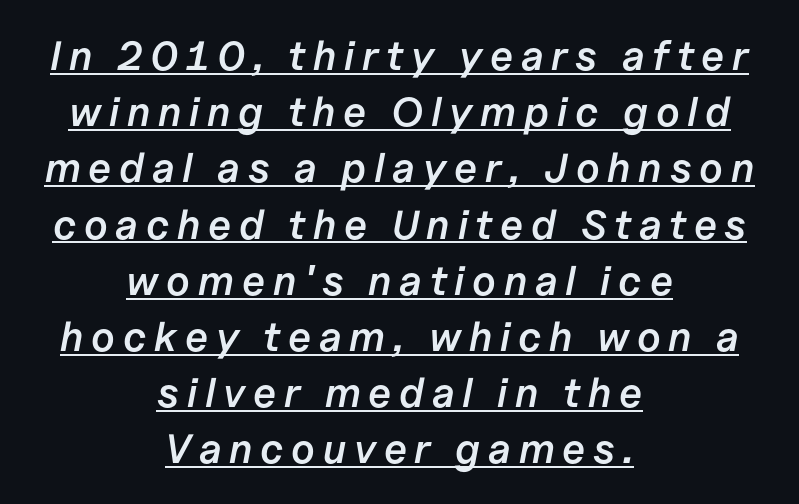
Underlining? Definitely there. The letters are slanted; this is an italic face. The strokes are fattened partway — semibold, not bold. The designer left line spacing at the default.
